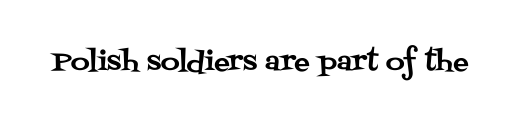
Q: Is the text italic (slanted)? A: No, it is upright.
Q: Is the text underlined? A: No.
Q: Is the spacing between letters normal or unusually wide? A: Normal.
